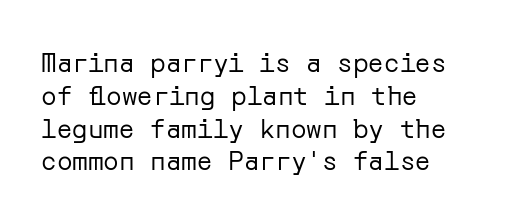
The image shows 26 px text type, upright; set left-aligned, normal line spacing (1.26x), normal letter spacing, not underlined.
